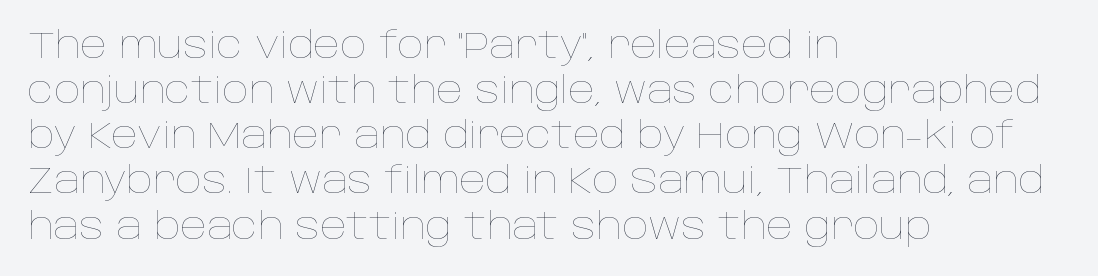
Q: Is the text bold? A: No.
Q: Is the text italic (slanted)? A: No, it is upright.
Q: Is the text underlined? A: No.
Q: How is the paragraph aligned? A: Left-aligned.
Q: Is the spacing between letters normal or unusually wide? A: Normal.
Q: Width (condensed, normal, or wide)? A: Normal.
Q: Stroke contrast? A: Low.
Q: x-height? A: Large.
Q: Monospaced? A: No.
